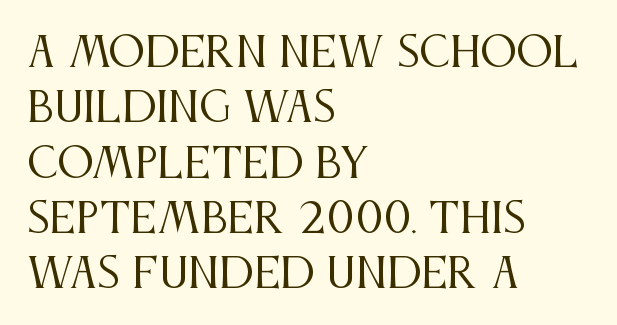
No extra ink here — the face is not bold. The paragraph has a hard left edge and a soft right edge. A normal amount of white space separates one row of letters from the next. To sum up the face: it has serifs.
